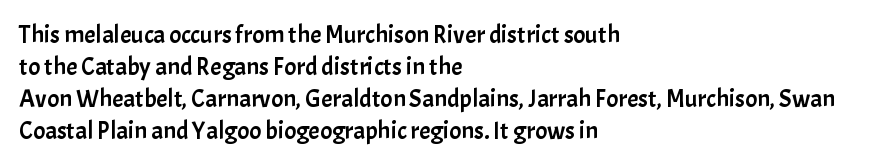
Summary of vertical rhythm: regular, with standard interline spacing. The string is rendered with underlining switched off. This rendering uses left alignment, leaving the right contour irregular. The lettering stays uniformly vertical, giving the passage a roman look. The horizontal fit of the characters is conventional and even.
